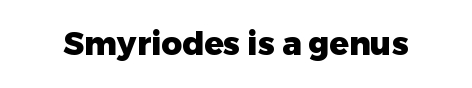
{"serif": "no", "italic": "no", "bold": "yes", "weight": "heavy", "width": "normal", "stroke_contrast": "low", "x_height": "medium", "monospaced": "no", "underline": "no", "letter_spacing": "normal", "letter_spacing_em": 0.0, "glyph_px": 32}
